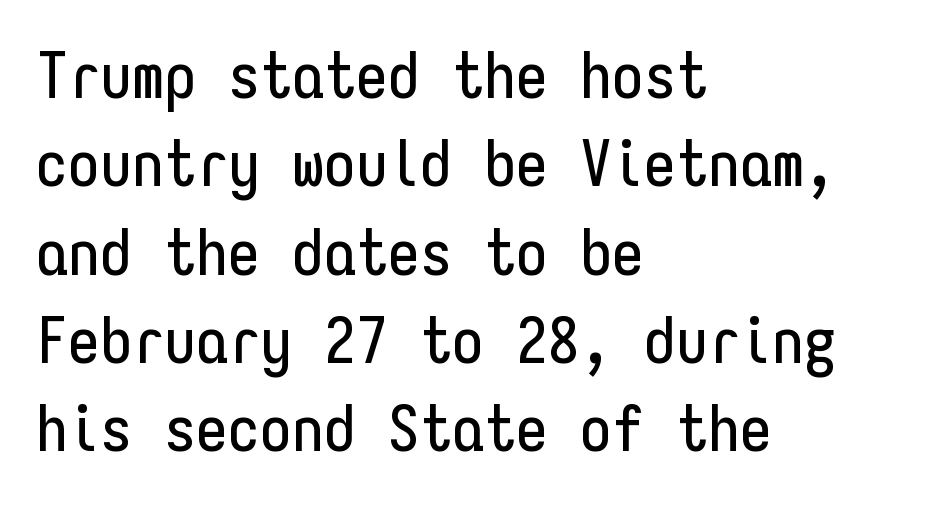
Q: Is the text italic (slanted)? A: No, it is upright.
Q: Is the typeface a serif or a sans-serif typeface? A: Sans-serif.
Q: Is the text underlined? A: No.
Q: How is the paragraph aligned? A: Left-aligned.
Q: Is the spacing between letters normal or unusually wide? A: Normal.
Q: Is the spacing between lines tight, normal or loose? A: Normal.
Q: Width (condensed, normal, or wide)? A: Condensed.
Q: Stroke contrast? A: Low.
Q: x-height? A: Medium.
Q: Monospaced? A: Yes.
